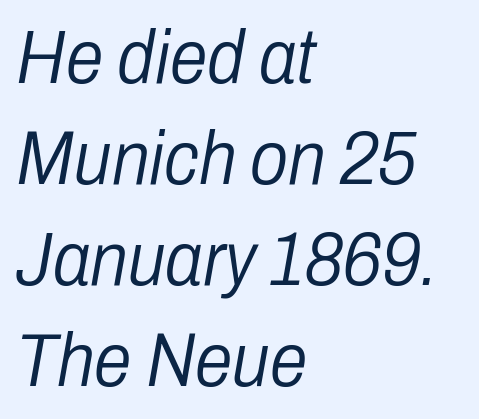
The image shows 76 px light, condensed type, italic (leaning right); set left-aligned, normal line spacing (1.33x), normal letter spacing, not underlined; low stroke contrast and a medium x-height.
